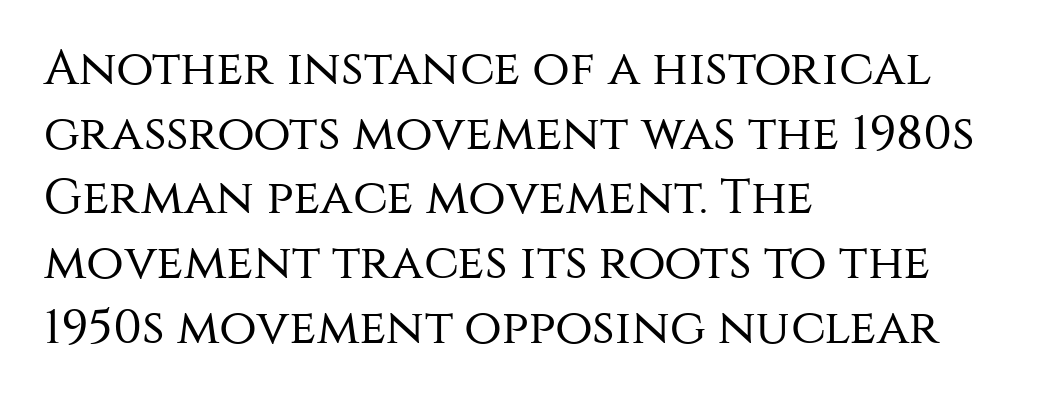
The image shows 49 px regular-weight sans-serif type, upright; set left-aligned, normal line spacing (1.32x), normal letter spacing, not underlined; medium stroke contrast and a large x-height.
